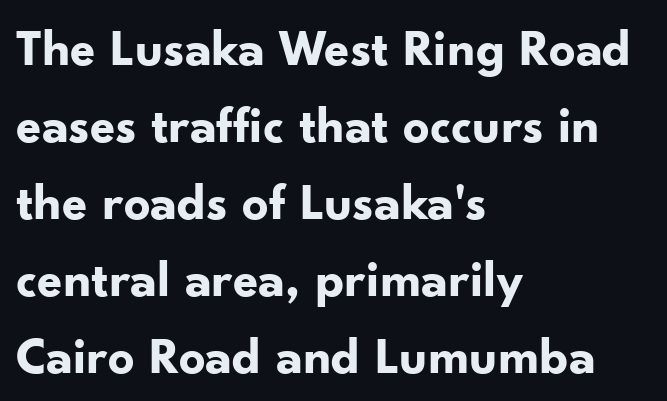
{"serif": "no", "italic": "no", "bold": "yes", "weight": "bold", "width": "normal", "stroke_contrast": "low", "x_height": "small", "monospaced": "no", "underline": "no", "align": "left", "line_spacing": "normal", "line_spacing_ratio": 1.48, "letter_spacing": "normal", "letter_spacing_em": 0.0, "glyph_px": 52}
